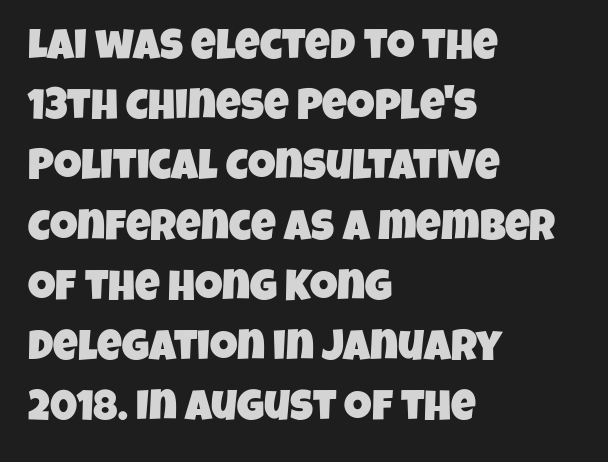
The image shows 43 px condensed sans-serif type; set left-aligned, normal line spacing (1.4x), normal letter spacing, not underlined; low stroke contrast and a large x-height.
